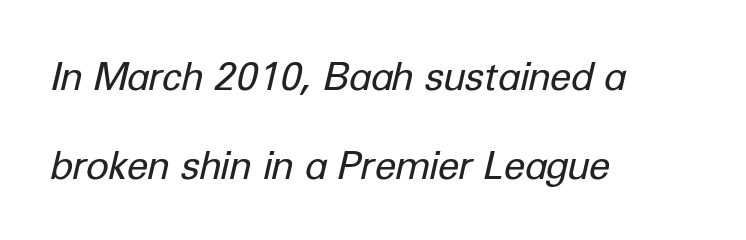
The image shows 39 px regular-weight type, italic (leaning right); set left-aligned, loose line spacing (2.29x), normal letter spacing, not underlined; low stroke contrast and a medium x-height.
